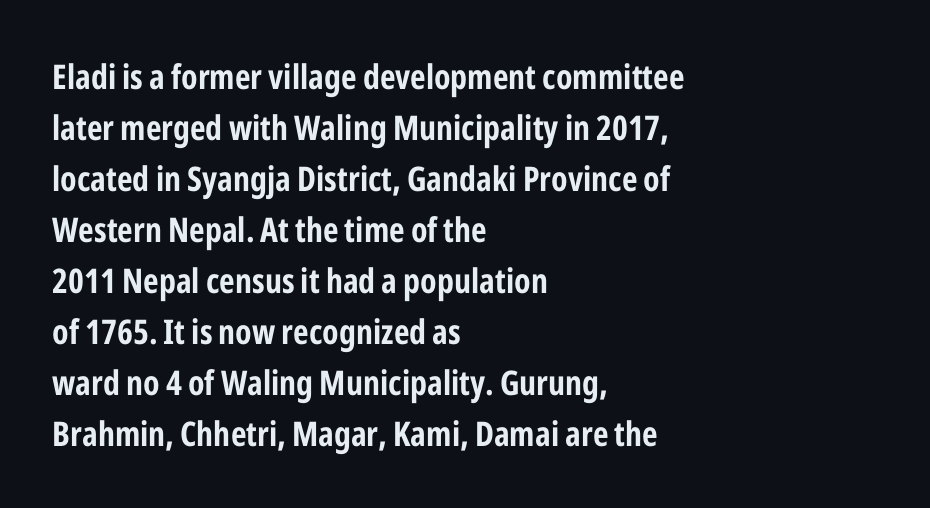
The image shows 34 px bold, condensed sans-serif type, upright; set left-aligned, normal line spacing (1.5x), normal letter spacing, not underlined; low stroke contrast and a medium x-height.
